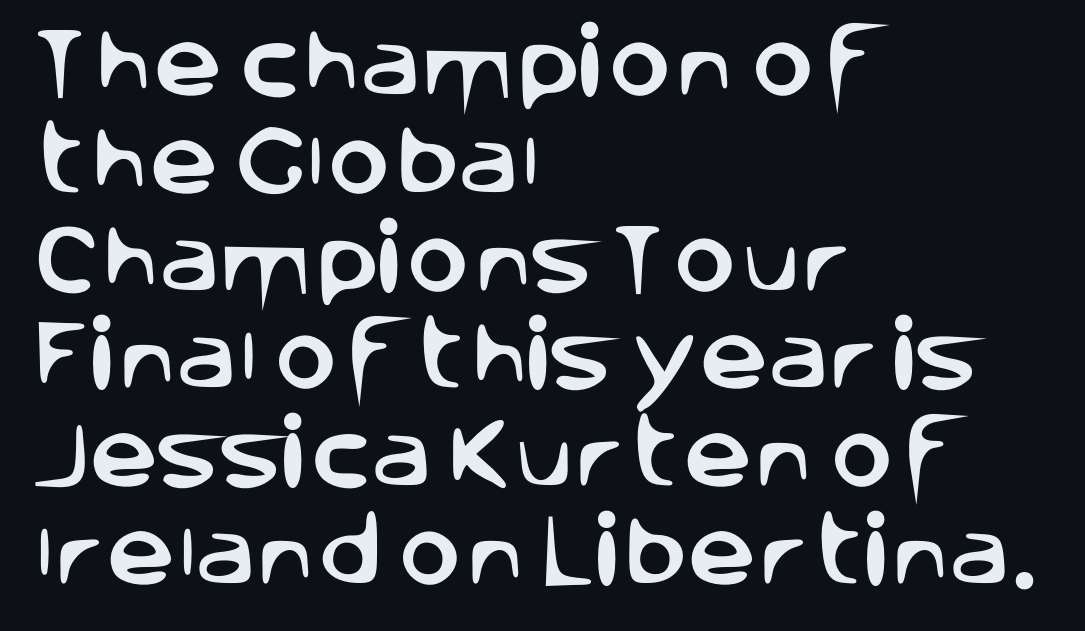
{"serif": "no", "italic": "no", "width": "normal", "stroke_contrast": "low", "x_height": "large", "monospaced": "no", "underline": "no", "align": "left", "line_spacing": "normal", "line_spacing_ratio": 1.27, "letter_spacing": "normal", "letter_spacing_em": 0.0, "glyph_px": 77}
